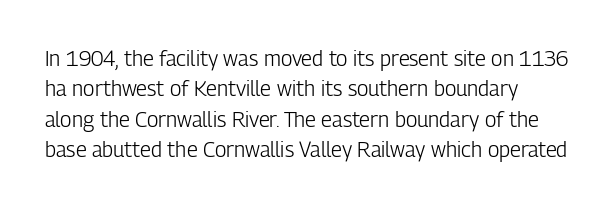
{"italic": "no", "bold": "no", "underline": "no", "line_spacing": "normal", "line_spacing_ratio": 1.45, "letter_spacing": "normal", "letter_spacing_em": 0.0, "glyph_px": 21}
